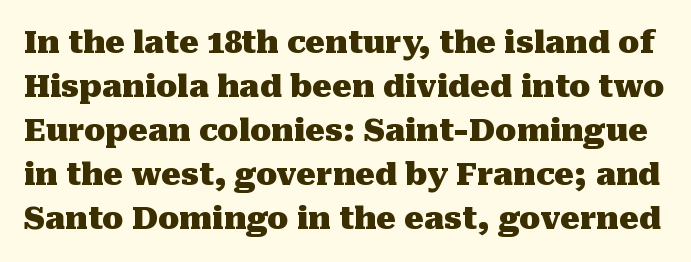
Q: Is the text bold? A: Yes.
Q: Is the text italic (slanted)? A: No, it is upright.
Q: Is the typeface a serif or a sans-serif typeface? A: Serif.
Q: Is the text underlined? A: No.
Q: Is the spacing between letters normal or unusually wide? A: Normal.
Q: Is the spacing between lines tight, normal or loose? A: Normal.
Q: Width (condensed, normal, or wide)? A: Normal.
Q: Stroke contrast? A: Medium.
Q: x-height? A: Medium.
Q: Monospaced? A: No.
